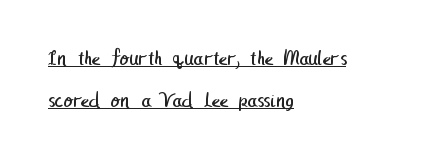
Q: Is the text bold? A: No.
Q: Is the text underlined? A: Yes.
Q: How is the paragraph aligned? A: Left-aligned.
Q: Is the spacing between letters normal or unusually wide? A: Normal.
Q: Is the spacing between lines tight, normal or loose? A: Loose.
